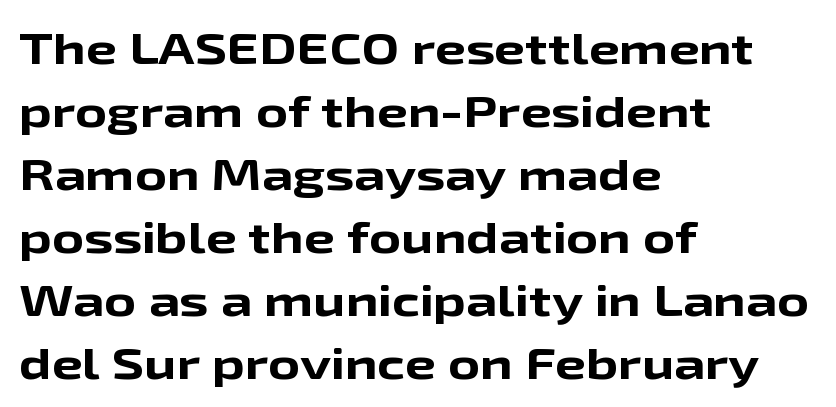
A typesetter would mark this as roman, not italic. The paragraph has a hard left edge and a soft right edge. Classification — sans serif. Observe the ordinary spacing: letters are neighbours, not strangers. The rows are spaced the way most documents space them.
